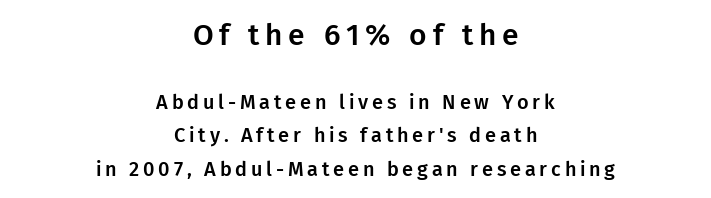
{"serif": "no", "italic": "no", "width": "normal", "stroke_contrast": "low", "x_height": "medium", "monospaced": "no", "underline": "no", "align": "center", "line_spacing": "normal", "line_spacing_ratio": 1.67, "larger_block": "first", "size_ratio": 1.5, "glyph_px": 30}
